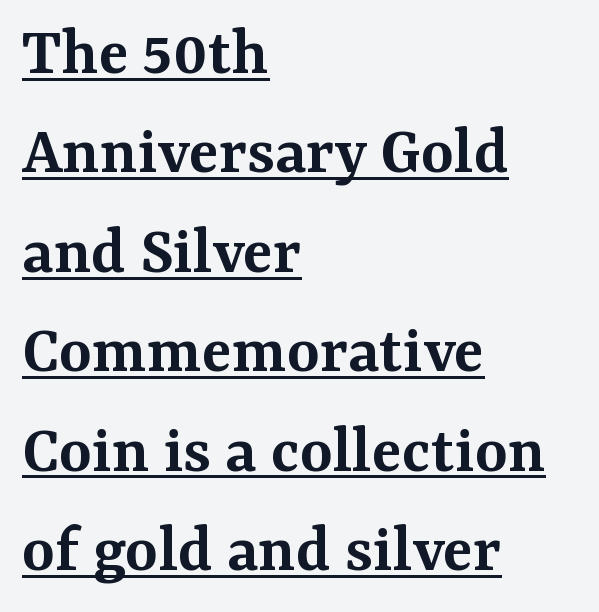
{"serif": "yes", "italic": "no", "bold": "semi", "weight": "semibold", "width": "normal", "stroke_contrast": "medium", "x_height": "medium", "monospaced": "no", "underline": "yes", "align": "left", "line_spacing": "normal", "line_spacing_ratio": 1.42, "letter_spacing": "normal", "letter_spacing_em": 0.0, "glyph_px": 70}
